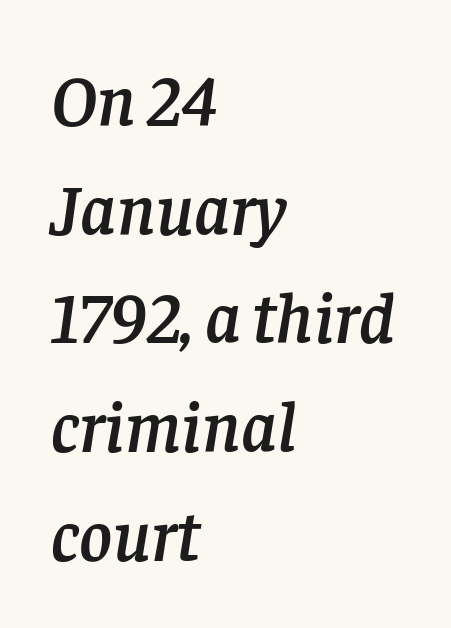
{"serif": "yes", "italic": "yes", "lean": "right", "slant_degrees": 8, "width": "normal", "stroke_contrast": "low", "x_height": "large", "monospaced": "no", "underline": "no", "align": "left", "line_spacing": "normal", "line_spacing_ratio": 1.53, "letter_spacing": "normal", "letter_spacing_em": 0.0, "glyph_px": 71}
